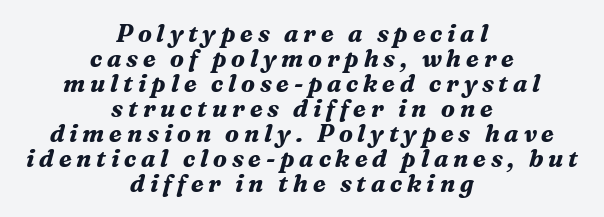
The image shows 24 px bold type, italic (leaning right); set centered, tight line spacing (1.04x), unusually wide letter spacing (+0.2 em), not underlined.
